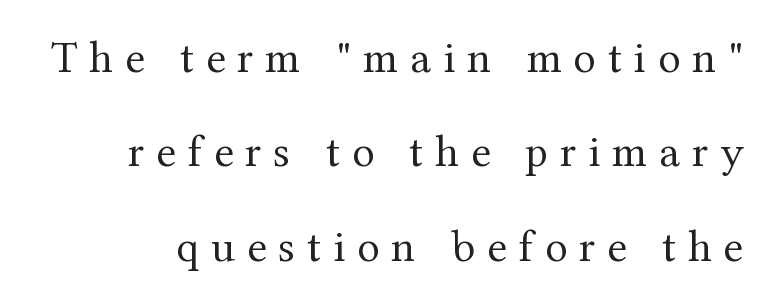
The image shows 46 px regular-weight serif type, upright; set loose line spacing (2.05x), unusually wide letter spacing (+0.26 em), not underlined; medium stroke contrast and a medium x-height.
